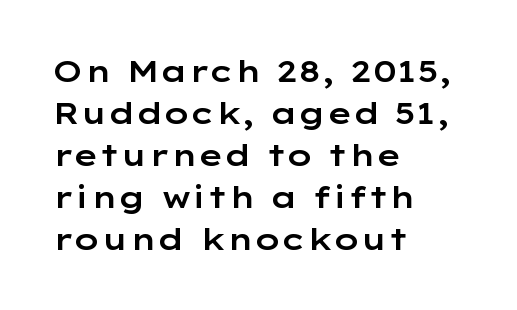
{"serif": "no", "italic": "no", "width": "wide", "stroke_contrast": "low", "x_height": "medium", "monospaced": "no", "underline": "no", "align": "left", "line_spacing": "normal", "line_spacing_ratio": 1.4, "letter_spacing": "normal", "letter_spacing_em": 0.0, "glyph_px": 30}
